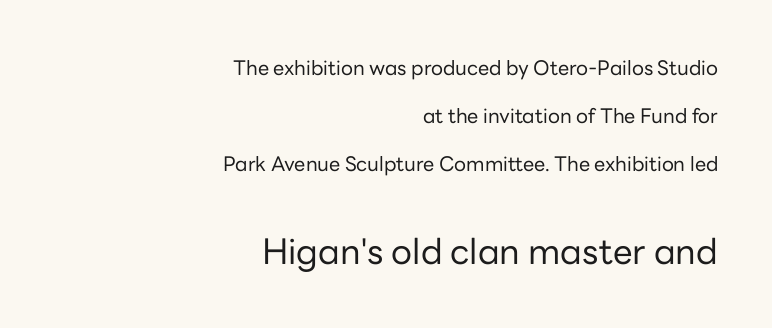
{"serif": "no", "italic": "no", "bold": "no", "weight": "regular", "width": "normal", "stroke_contrast": "low", "x_height": "medium", "monospaced": "no", "underline": "no", "align": "right", "line_spacing": "loose", "line_spacing_ratio": 2.41, "letter_spacing": "normal", "letter_spacing_em": 0.0, "larger_block": "second", "size_ratio": 1.75, "glyph_px": 35}
